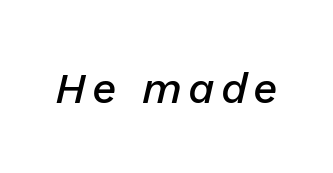
{"italic": "yes", "lean": "right", "slant_degrees": 13, "bold": "semi", "weight": "semibold", "width": "normal", "stroke_contrast": "low", "x_height": "medium", "monospaced": "no", "underline": "no", "glyph_px": 43}
